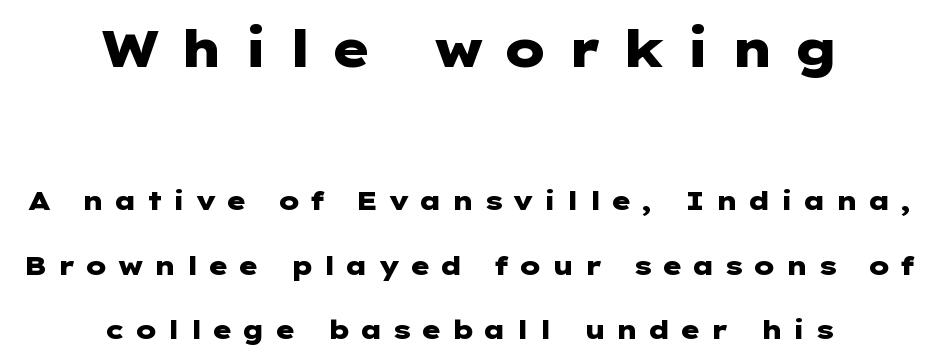
The image shows 51 px heavy, wide sans-serif type, upright; set centered, loose line spacing (2.49x), unusually wide letter spacing (+0.35 em), not underlined; the first (top) block is 1.96x larger; low stroke contrast and a medium x-height.
